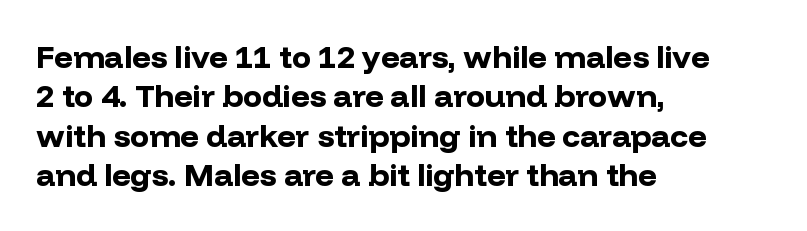
Quick note: underline off. Line starts are locked; line ends wander. Each letter keeps its own natural width here, so spacing adapts to shape. Its strokes are broad and dark, the hallmark of bold type.
